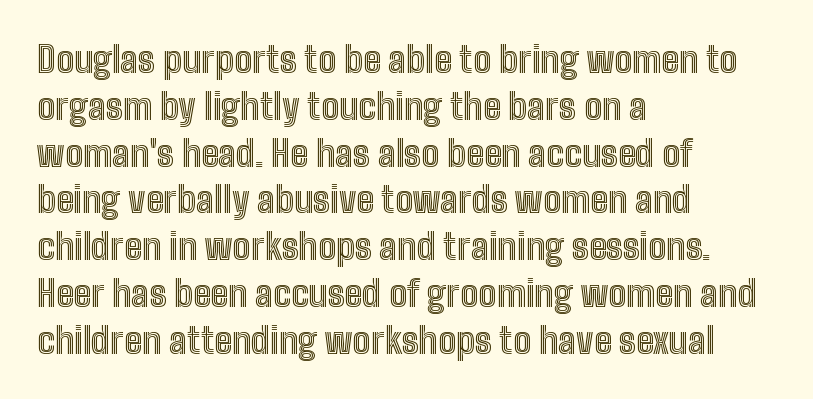
The image shows 36 px condensed type, upright; set left-aligned, normal line spacing (1.3x), normal letter spacing, not underlined; a medium x-height.
